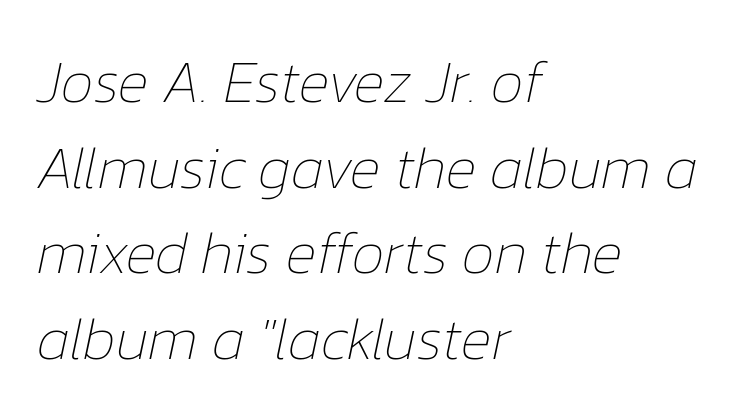
The image shows 59 px thin type, italic (leaning right); set left-aligned, normal line spacing (1.45x), normal letter spacing, not underlined; low stroke contrast and a medium x-height.
